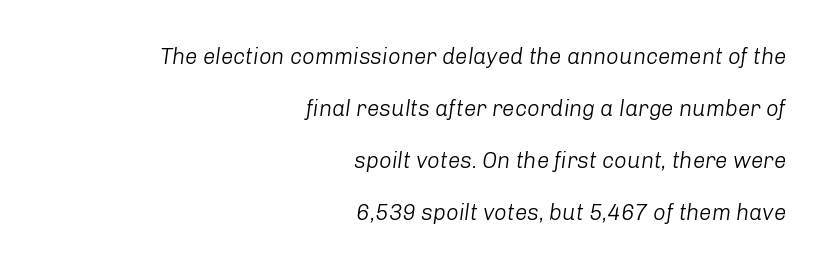
The image shows 22 px text type, italic (leaning right); set right-aligned, loose line spacing (2.37x), normal letter spacing, not underlined.
